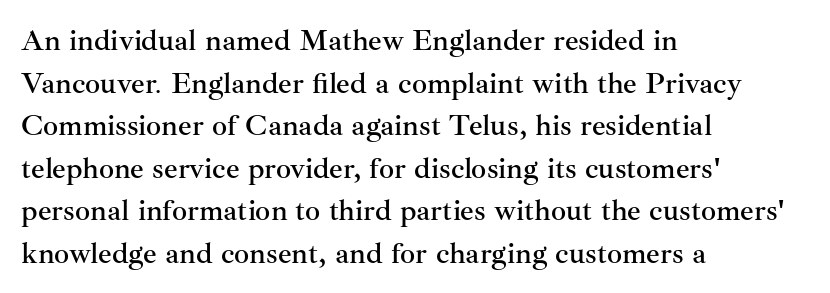
{"serif": "yes", "italic": "no", "width": "normal", "stroke_contrast": "medium", "x_height": "small", "monospaced": "no", "underline": "no", "align": "left", "line_spacing": "normal", "line_spacing_ratio": 1.42, "letter_spacing": "normal", "letter_spacing_em": 0.0, "glyph_px": 30}
